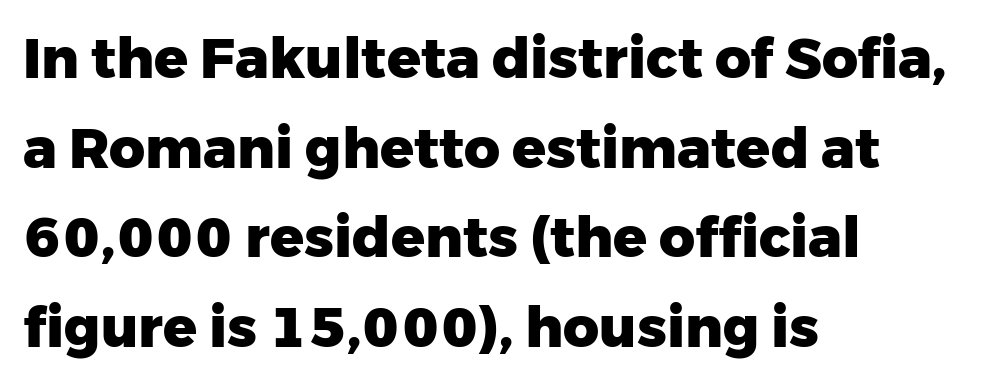
Q: Is the text bold? A: Yes.
Q: Is the text italic (slanted)? A: No, it is upright.
Q: Is the typeface a serif or a sans-serif typeface? A: Sans-serif.
Q: Is the text underlined? A: No.
Q: How is the paragraph aligned? A: Left-aligned.
Q: Is the spacing between letters normal or unusually wide? A: Normal.
Q: Is the spacing between lines tight, normal or loose? A: Normal.
Q: Width (condensed, normal, or wide)? A: Normal.
Q: Stroke contrast? A: Low.
Q: x-height? A: Medium.
Q: Monospaced? A: No.
